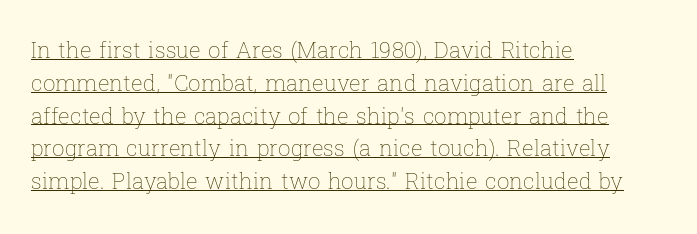
Like a heading marked for emphasis, these lines bear an underscore. Where is the straight margin? On the left. Honestly, the letter spacing is just normal — you wouldn't notice it. A typesetter would mark this as roman, not italic.
